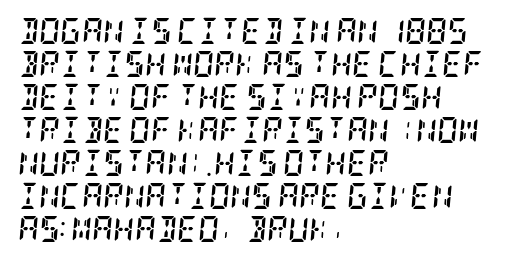
The image shows 26 px bold type, italic (leaning right); set left-aligned, normal line spacing (1.27x), normal letter spacing, not underlined.
